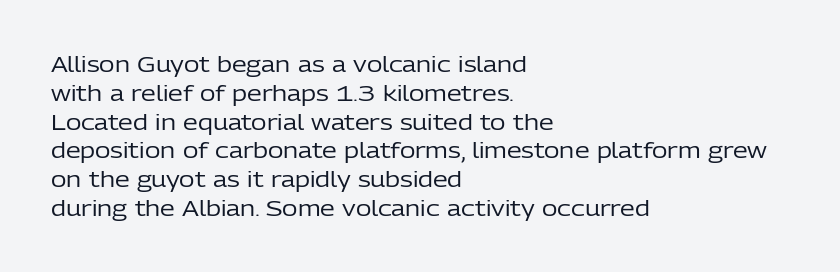
{"italic": "no", "bold": "no", "underline": "no", "align": "left", "line_spacing": "normal", "line_spacing_ratio": 1.37, "letter_spacing": "normal", "letter_spacing_em": 0.0, "glyph_px": 21}
